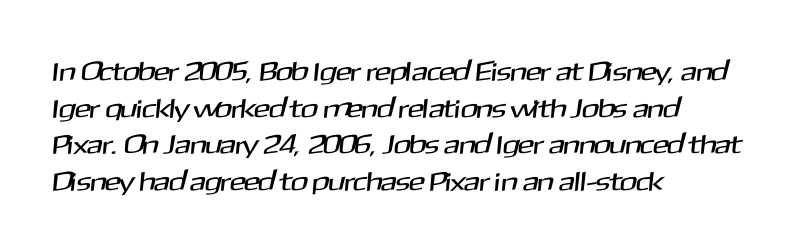
The image shows 27 px text type; set left-aligned, normal line spacing (1.36x), normal letter spacing, not underlined.
